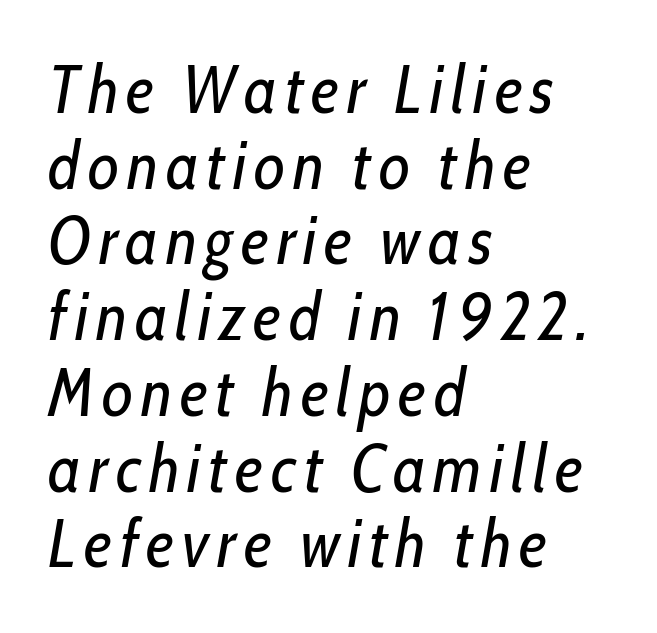
{"italic": "yes", "lean": "right", "slant_degrees": 10, "bold": "no", "weight": "regular", "width": "condensed", "stroke_contrast": "low", "x_height": "medium", "monospaced": "no", "underline": "no", "align": "left", "line_spacing": "tight", "line_spacing_ratio": 1.13, "glyph_px": 67}
